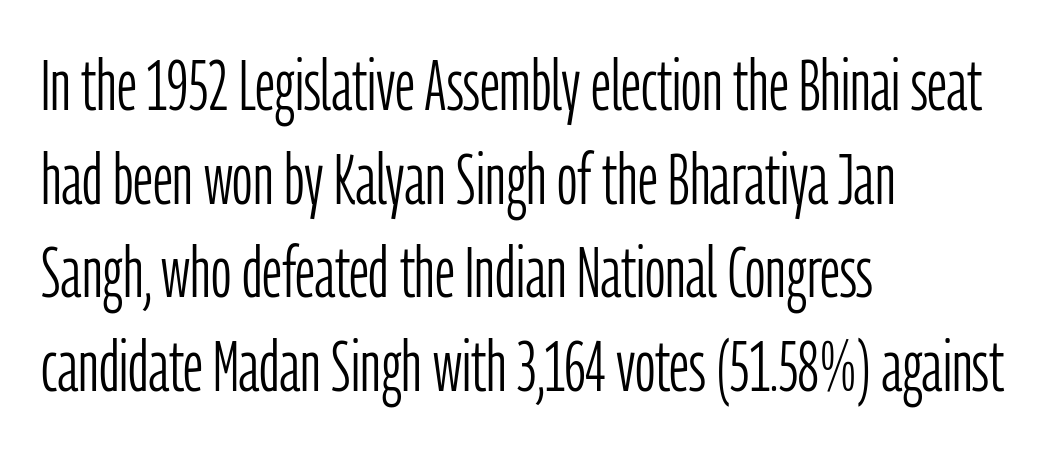
The image shows 71 px light, condensed sans-serif type, upright; set left-aligned, normal line spacing (1.32x), normal letter spacing, not underlined; low stroke contrast and a medium x-height.
